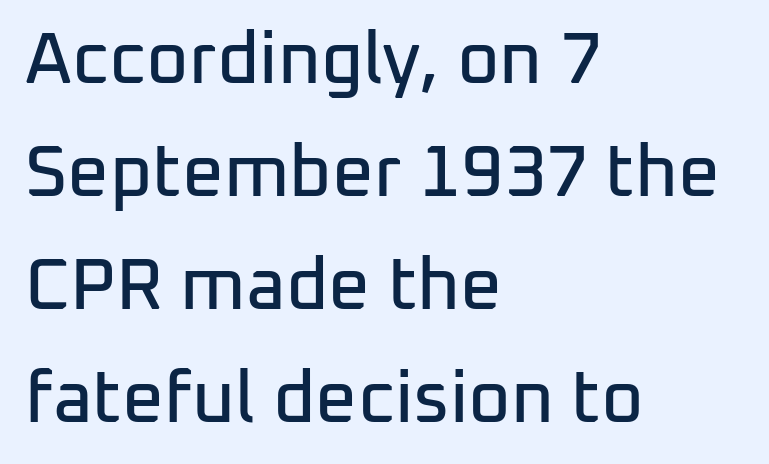
The image shows 73 px sans-serif type, upright; set left-aligned, normal line spacing (1.55x), normal letter spacing, not underlined; low stroke contrast and a medium x-height.
